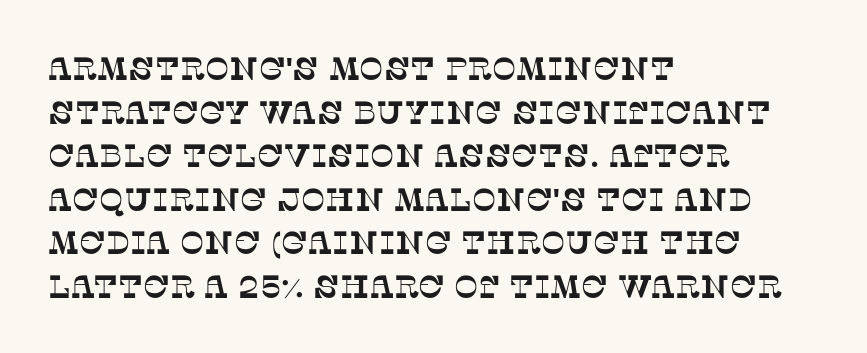
{"serif": "yes", "width": "normal", "stroke_contrast": "low", "x_height": "large", "monospaced": "no", "underline": "no", "align": "left", "line_spacing": "normal", "line_spacing_ratio": 1.36, "letter_spacing": "normal", "letter_spacing_em": 0.0, "glyph_px": 32}
